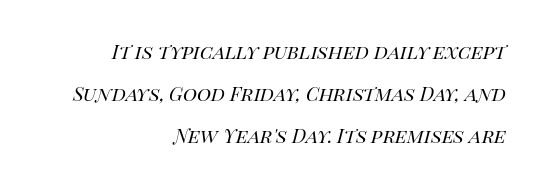
{"italic": "yes", "lean": "right", "slant_degrees": 14, "bold": "no", "underline": "no", "align": "right", "line_spacing_ratio": 1.74, "letter_spacing": "normal", "letter_spacing_em": 0.0, "glyph_px": 24}
